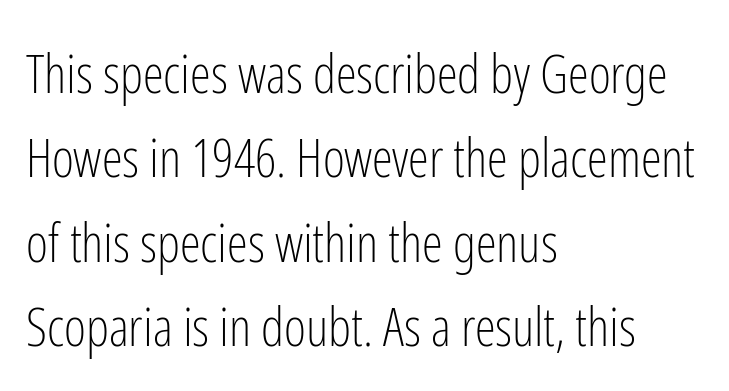
Q: Is the text bold? A: No.
Q: Is the text italic (slanted)? A: No, it is upright.
Q: Is the typeface a serif or a sans-serif typeface? A: Sans-serif.
Q: Is the text underlined? A: No.
Q: How is the paragraph aligned? A: Left-aligned.
Q: Is the spacing between letters normal or unusually wide? A: Normal.
Q: Is the spacing between lines tight, normal or loose? A: Normal.
Q: Width (condensed, normal, or wide)? A: Condensed.
Q: Stroke contrast? A: Low.
Q: x-height? A: Medium.
Q: Monospaced? A: No.
